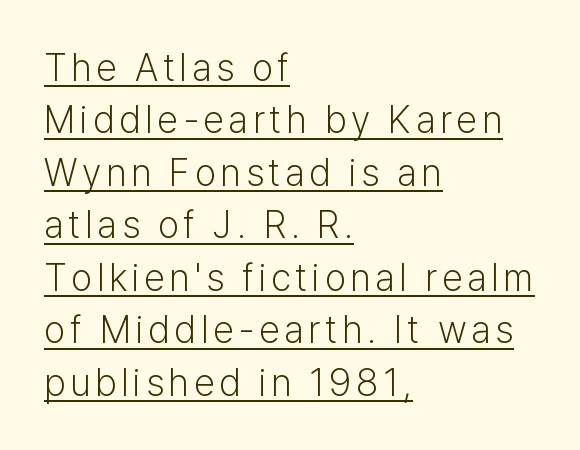
{"serif": "no", "italic": "no", "bold": "no", "weight": "light", "width": "normal", "stroke_contrast": "low", "x_height": "medium", "monospaced": "no", "underline": "yes", "align": "left", "line_spacing": "normal", "line_spacing_ratio": 1.38, "glyph_px": 38}
